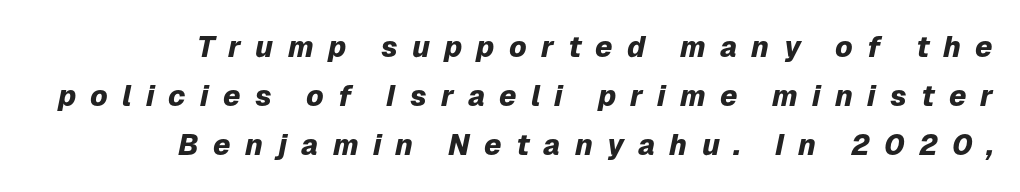
The image shows 29 px heavy type, italic (leaning right); set right-aligned, normal line spacing (1.69x), unusually wide letter spacing (+0.49 em), not underlined; low stroke contrast and a medium x-height.
